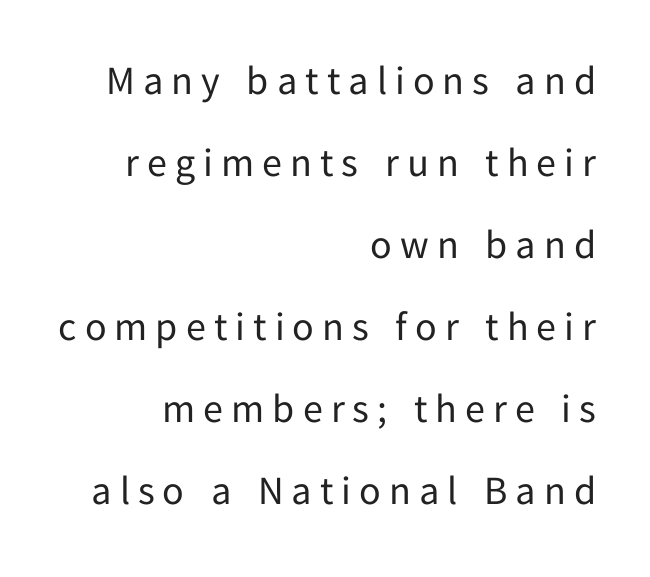
{"serif": "no", "italic": "no", "bold": "no", "weight": "regular", "width": "normal", "stroke_contrast": "low", "x_height": "medium", "monospaced": "no", "underline": "no", "align": "right", "line_spacing": "loose", "line_spacing_ratio": 2.05, "letter_spacing": "wide", "letter_spacing_em": 0.2, "glyph_px": 40}
